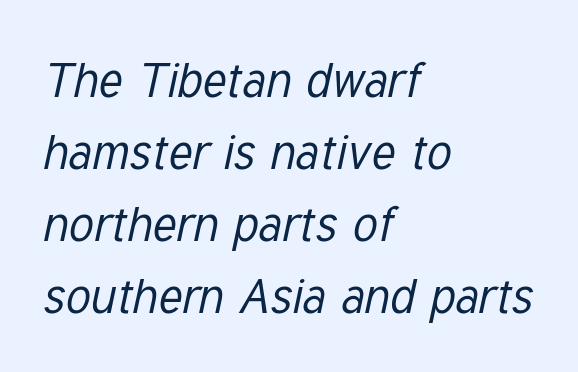
The image shows 49 px regular-weight, condensed type, italic (leaning right); set left-aligned, normal line spacing (1.47x), normal letter spacing, not underlined; low stroke contrast and a medium x-height.
